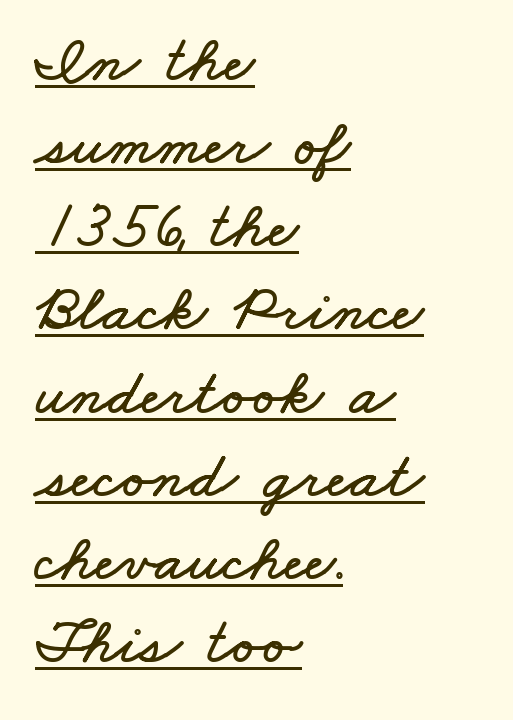
Words appear dense and cohesive because spacing is normal. Caption: multi-line text, flush left, ragged right. The sample's only ornament is a line tracing under the words. This sample has the flowing, uneven cadence of proportional lettering.
